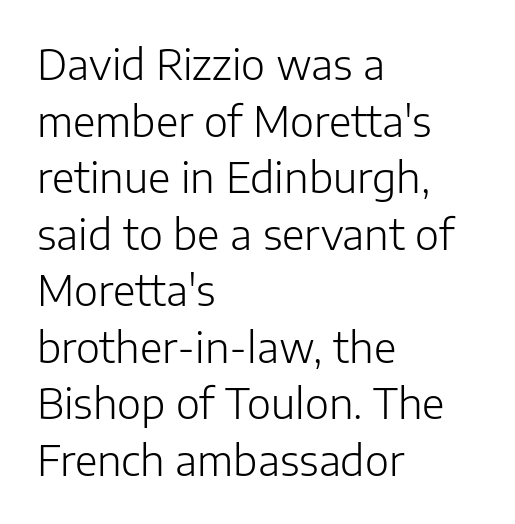
Vertically, the passage feels balanced, rows spaced as you'd expect. The axis of the letterforms is exactly vertical. A quiet, ordinary-to-light weight characterises the typeface. The ragged edge is on the right, which tells us the setting is flush left.
